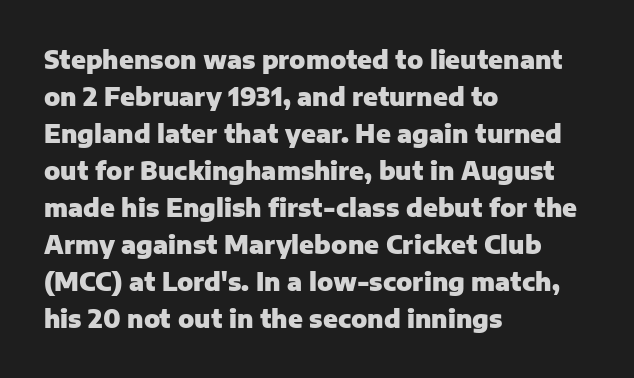
These lines sit exactly where default settings would place them. Descenders are the only things crossing below the line. As a designer I'd log this as weight 700, bold. Where is the straight margin? On the left. The axis of the letterforms is exactly vertical. No extra tracking has been applied to these lines.
